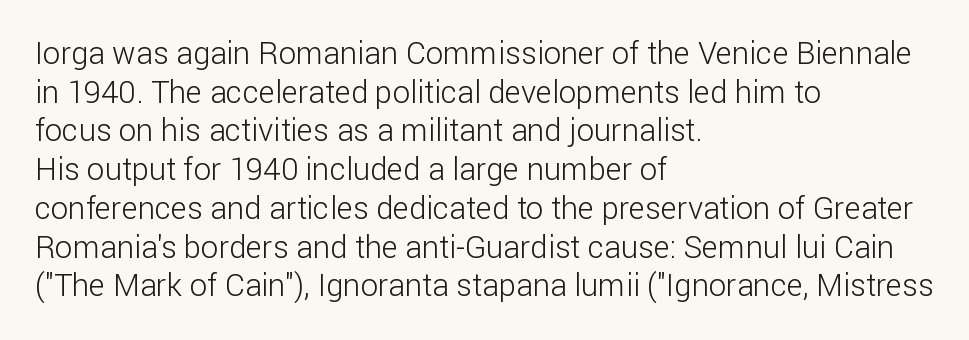
{"serif": "no", "italic": "no", "bold": "no", "weight": "light", "width": "normal", "stroke_contrast": "low", "x_height": "medium", "monospaced": "no", "underline": "no", "align": "left", "line_spacing": "normal", "line_spacing_ratio": 1.25, "letter_spacing": "normal", "letter_spacing_em": 0.0, "glyph_px": 31}
